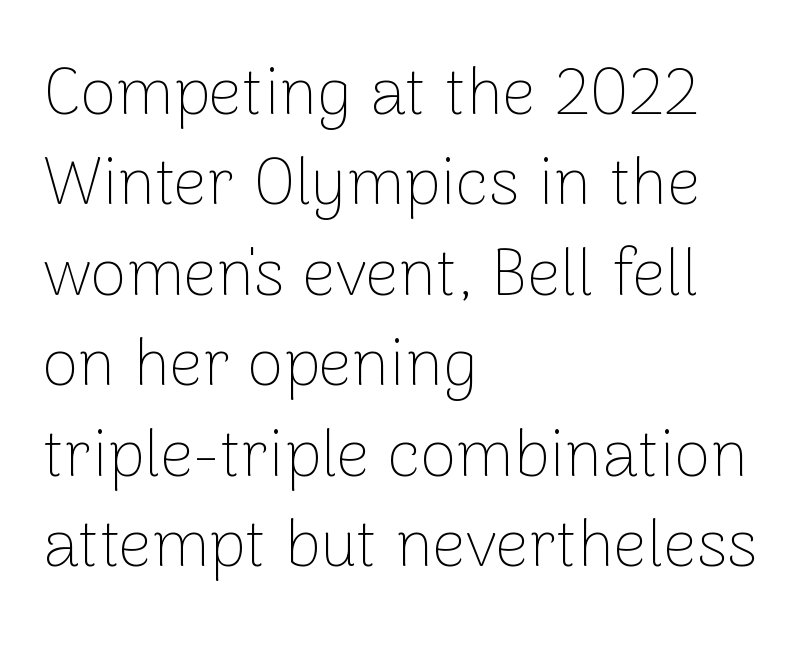
If you drew a line through each stem, it would be perfectly vertical. The letters advance in unequal steps, a hallmark of proportional type. The leading is moderate, giving the passage an even texture. What kind of face is this? One without serifs — a sans.
